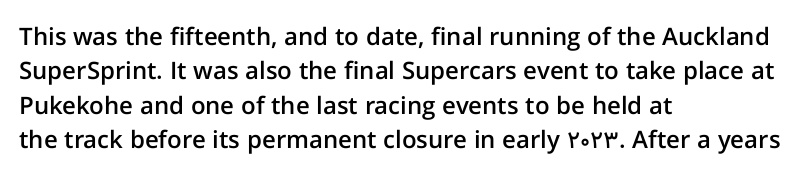
The image shows 24 px text type, upright; set left-aligned, normal line spacing (1.43x), normal letter spacing, not underlined.
